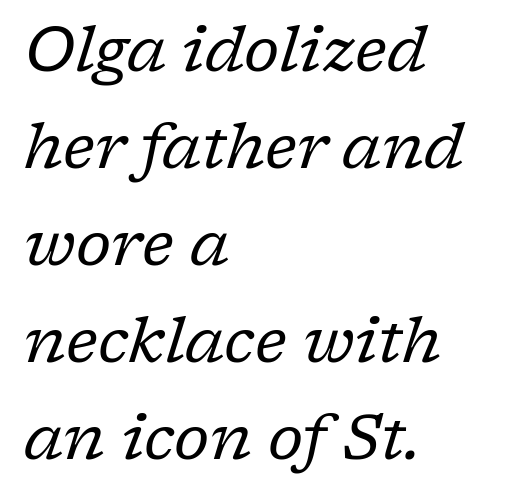
A bare baseline throughout the passage. The face used here has a pronounced slope to its letters. Stroke terminals: seriffed. The paragraph shown leans on its left margin.
